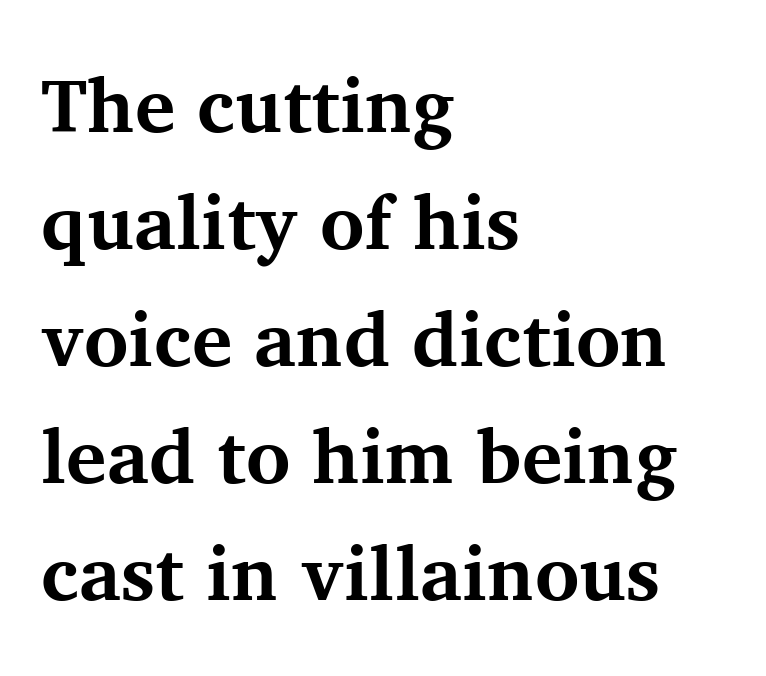
Q: Is the text bold? A: Yes.
Q: Is the text italic (slanted)? A: No, it is upright.
Q: Is the typeface a serif or a sans-serif typeface? A: Serif.
Q: Is the text underlined? A: No.
Q: How is the paragraph aligned? A: Left-aligned.
Q: Is the spacing between letters normal or unusually wide? A: Normal.
Q: Is the spacing between lines tight, normal or loose? A: Normal.
Q: Width (condensed, normal, or wide)? A: Normal.
Q: Stroke contrast? A: Medium.
Q: x-height? A: Medium.
Q: Monospaced? A: No.
